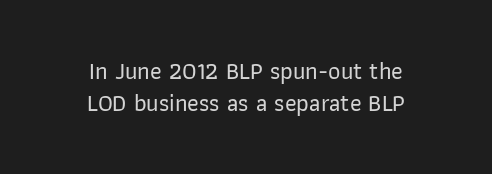
The image shows 24 px text type, upright; set centered, normal line spacing (1.35x), normal letter spacing, not underlined.
